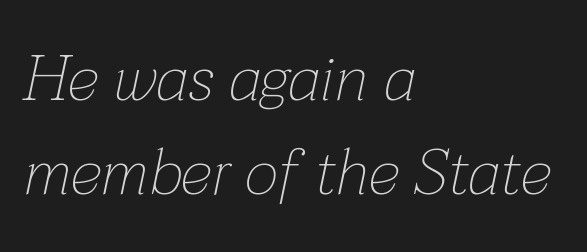
Tracking here is standard; glyphs follow each other at the usual distance. Decoration check: the copy has no underline. The vertical gap from one line to the next is medium. This rendering uses left alignment, leaving the right contour irregular. The strokes carry an ordinary text weight at most. The rendering applies a slant to the glyphs.
